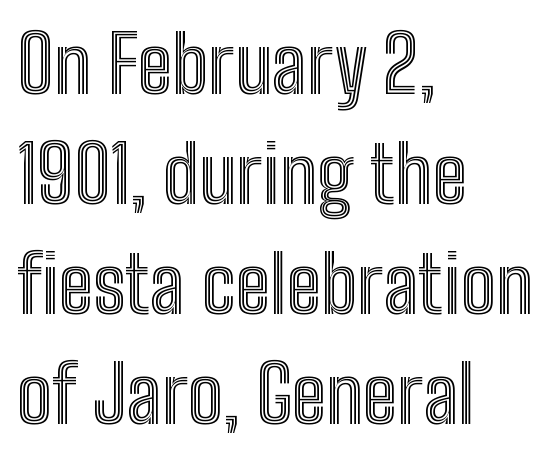
The compositor pushed each line to the left boundary. You can tell it's not italic because the verticals are truly vertical. Glance below the letters and you will spot only blank space. Tracking value appears to be zero — textbook default spacing.
